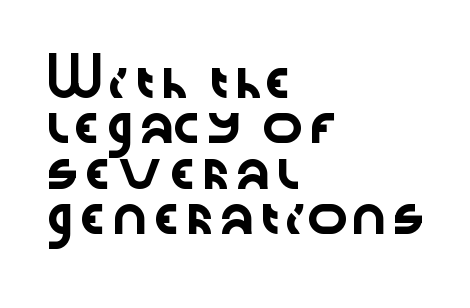
Quick note: underline off. A roman cut, with each character standing at attention. Does the type have serifs? No, each stem ends abruptly. Inter-character spacing is left at the font's built-in metrics. The lines are quadded left. The passage shown is typed in a proportional face where columns would drift.
